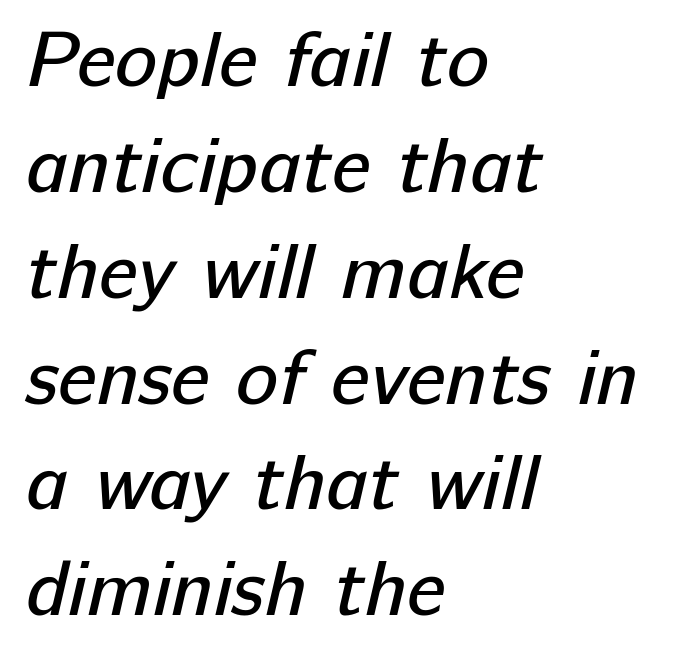
{"serif": "no", "bold": "no", "weight": "regular", "width": "normal", "stroke_contrast": "low", "x_height": "medium", "monospaced": "no", "underline": "no", "align": "left", "line_spacing": "normal", "line_spacing_ratio": 1.34, "letter_spacing": "normal", "letter_spacing_em": 0.0, "glyph_px": 79}
